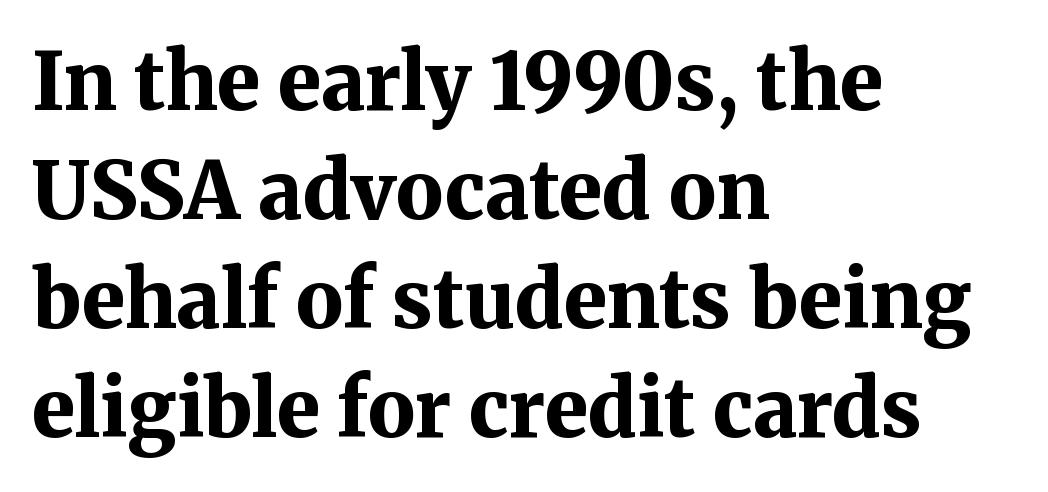
The gaps between neighbouring characters are ordinary and unremarkable. The type sits square on the baseline with zero lean. Honestly, the row spacing looks completely unremarkable. Left-aligned paragraph, ragged on the right. On the weight axis this lands at bold, roughly 700. The words here are not underlined.
